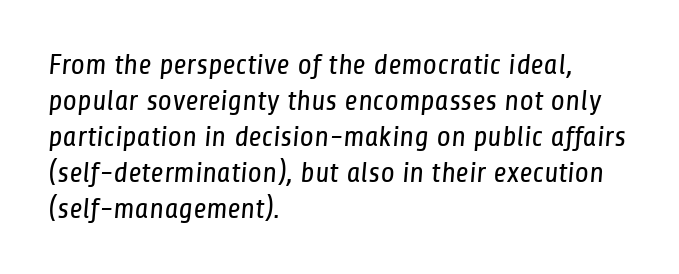
{"serif": "no", "bold": "no", "weight": "regular", "width": "condensed", "stroke_contrast": "low", "x_height": "medium", "monospaced": "no", "underline": "no", "align": "left", "line_spacing_ratio": 1.24, "letter_spacing": "normal", "letter_spacing_em": 0.0, "glyph_px": 29}
